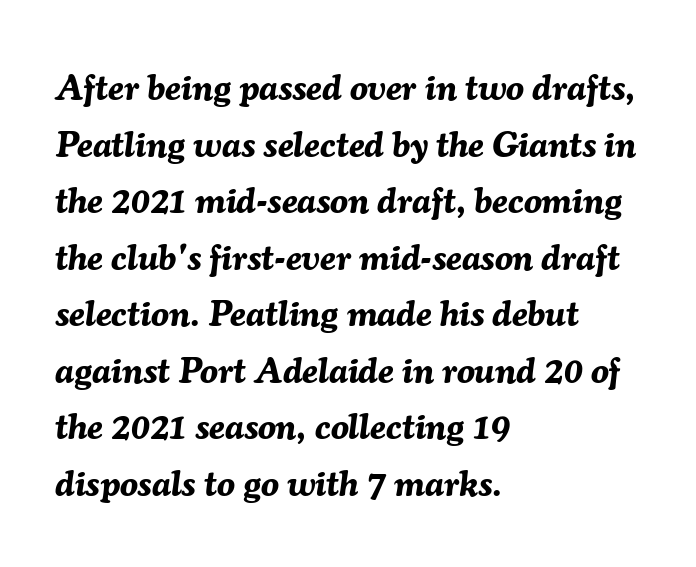
The image shows 36 px bold type, italic (leaning right); set left-aligned, normal line spacing (1.57x), normal letter spacing, not underlined; medium stroke contrast and a medium x-height.
